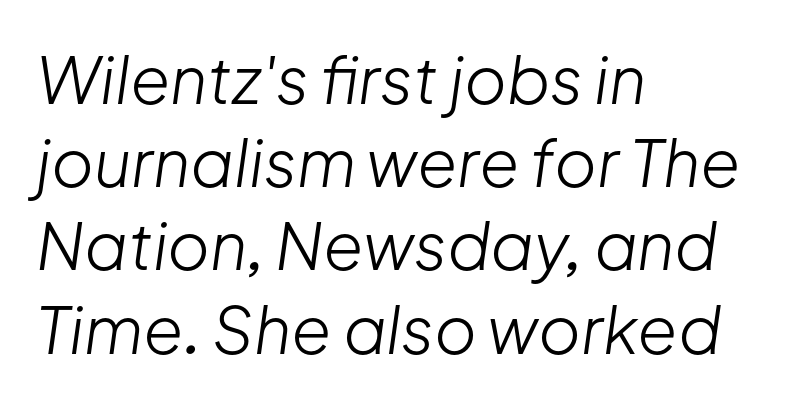
Q: Is the text bold? A: No.
Q: Is the text italic (slanted)? A: Yes, it leans right by about 8 degrees.
Q: Is the text underlined? A: No.
Q: How is the paragraph aligned? A: Left-aligned.
Q: Is the spacing between letters normal or unusually wide? A: Normal.
Q: Is the spacing between lines tight, normal or loose? A: Normal.
Q: Width (condensed, normal, or wide)? A: Normal.
Q: Stroke contrast? A: Low.
Q: x-height? A: Medium.
Q: Monospaced? A: No.
